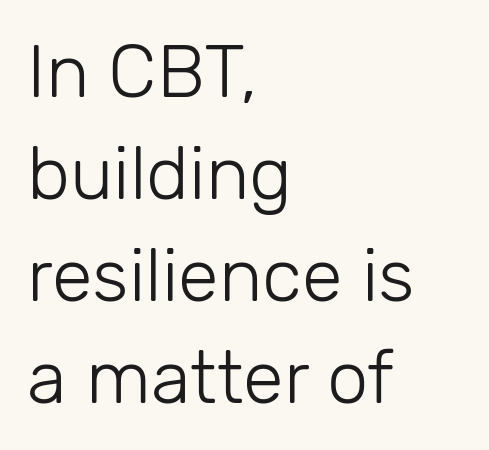
The strokes are not fattened; the text isn't bold. The typeface chosen for these lines omits serifs. Each line starts at the same left margin while the right side varies. Descenders hang freely into open space.
